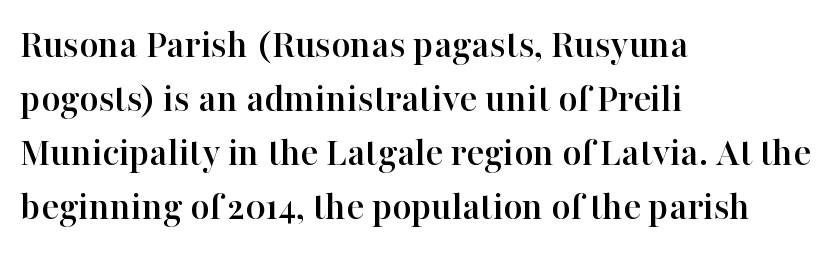
Q: Is the text italic (slanted)? A: No, it is upright.
Q: Is the typeface a serif or a sans-serif typeface? A: Serif.
Q: Is the text underlined? A: No.
Q: How is the paragraph aligned? A: Left-aligned.
Q: Is the spacing between letters normal or unusually wide? A: Normal.
Q: Is the spacing between lines tight, normal or loose? A: Normal.
Q: Width (condensed, normal, or wide)? A: Normal.
Q: Stroke contrast? A: High.
Q: x-height? A: Medium.
Q: Monospaced? A: No.
